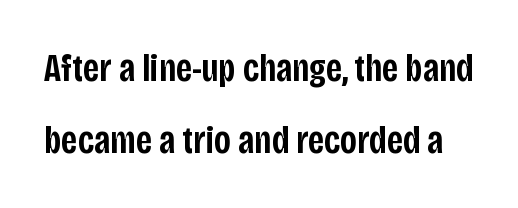
This sample uses plain, unmodified letter spacing. The axis of the letterforms is exactly vertical. Semibold letterforms, between regular and bold. These lines are composed in type without serifs. The letters advance in unequal steps, a hallmark of proportional type. Beneath every word, the page is bare.
